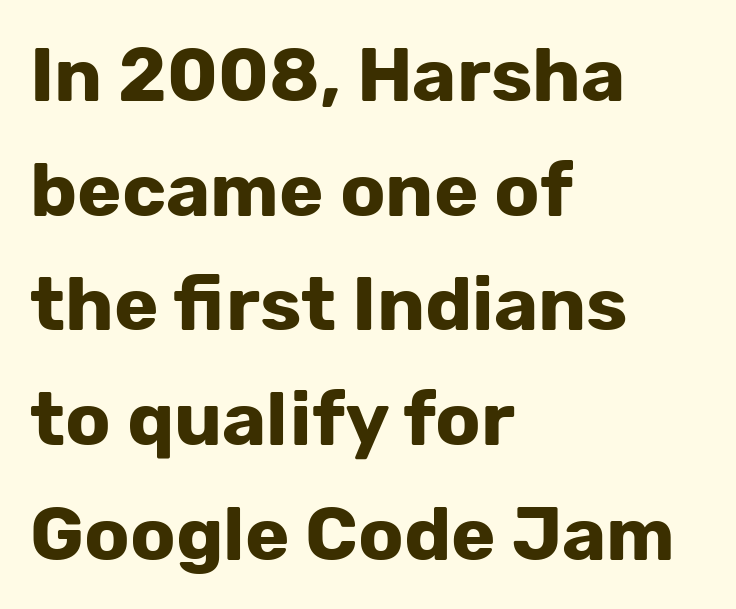
Q: Is the text bold? A: Yes.
Q: Is the text italic (slanted)? A: No, it is upright.
Q: Is the typeface a serif or a sans-serif typeface? A: Sans-serif.
Q: Is the text underlined? A: No.
Q: How is the paragraph aligned? A: Left-aligned.
Q: Is the spacing between letters normal or unusually wide? A: Normal.
Q: Is the spacing between lines tight, normal or loose? A: Normal.
Q: Width (condensed, normal, or wide)? A: Normal.
Q: Stroke contrast? A: Low.
Q: x-height? A: Medium.
Q: Monospaced? A: No.
